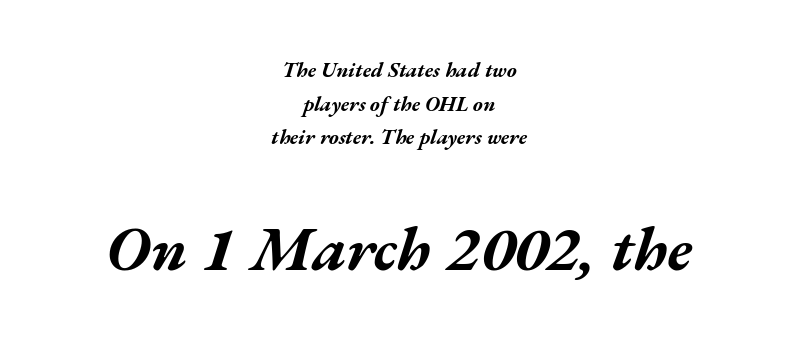
Q: Is the text bold? A: Yes.
Q: Is the text italic (slanted)? A: Yes, it leans right by about 17 degrees.
Q: Is the text underlined? A: No.
Q: How is the paragraph aligned? A: Centered.
Q: Is the spacing between letters normal or unusually wide? A: Normal.
Q: Is the spacing between lines tight, normal or loose? A: Normal.
Q: Which block of text is set in a larger size, the first (top) or the second (bottom)? A: The second (bottom) one.
Q: Width (condensed, normal, or wide)? A: Wide.
Q: Stroke contrast? A: Medium.
Q: x-height? A: Medium.
Q: Monospaced? A: No.
